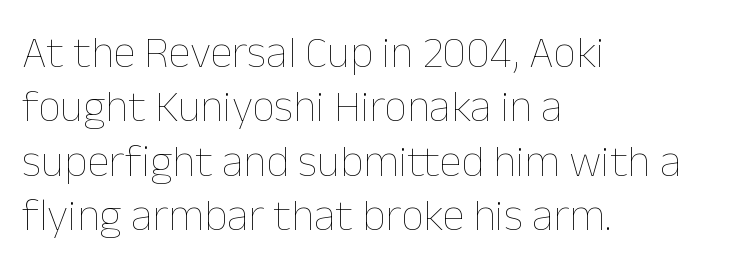
Q: Is the text bold? A: No.
Q: Is the text italic (slanted)? A: No, it is upright.
Q: Is the text underlined? A: No.
Q: How is the paragraph aligned? A: Left-aligned.
Q: Is the spacing between letters normal or unusually wide? A: Normal.
Q: Width (condensed, normal, or wide)? A: Normal.
Q: Stroke contrast? A: Low.
Q: x-height? A: Medium.
Q: Monospaced? A: No.
